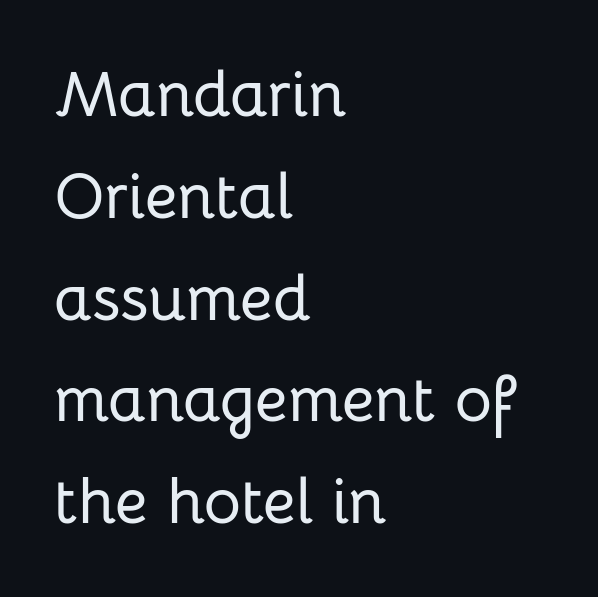
Q: Is the text italic (slanted)? A: No, it is upright.
Q: Is the typeface a serif or a sans-serif typeface? A: Sans-serif.
Q: Is the text underlined? A: No.
Q: How is the paragraph aligned? A: Left-aligned.
Q: Is the spacing between letters normal or unusually wide? A: Normal.
Q: Is the spacing between lines tight, normal or loose? A: Normal.
Q: Width (condensed, normal, or wide)? A: Normal.
Q: Stroke contrast? A: Low.
Q: x-height? A: Medium.
Q: Monospaced? A: No.
